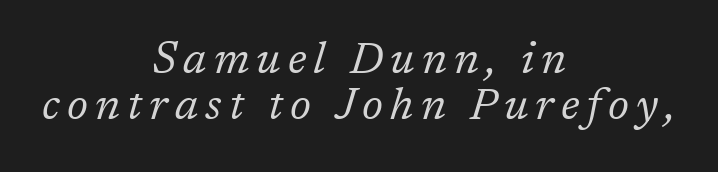
Q: Is the text bold? A: No.
Q: Is the text italic (slanted)? A: Yes, it leans right by about 17 degrees.
Q: Is the typeface a serif or a sans-serif typeface? A: Serif.
Q: Is the text underlined? A: No.
Q: How is the paragraph aligned? A: Centered.
Q: Is the spacing between lines tight, normal or loose? A: Tight.
Q: Width (condensed, normal, or wide)? A: Normal.
Q: Stroke contrast? A: Low.
Q: x-height? A: Medium.
Q: Monospaced? A: No.
